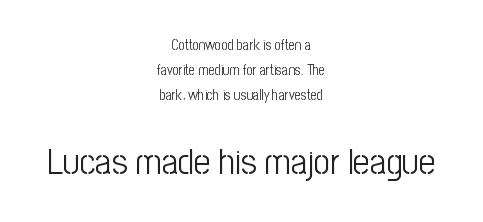
{"serif": "no", "italic": "no", "bold": "no", "weight": "light", "width": "condensed", "stroke_contrast": "low", "x_height": "medium", "monospaced": "no", "underline": "no", "align": "center", "line_spacing_ratio": 1.79, "letter_spacing": "normal", "letter_spacing_em": 0.0, "larger_block": "second", "size_ratio": 2.57, "glyph_px": 36}
